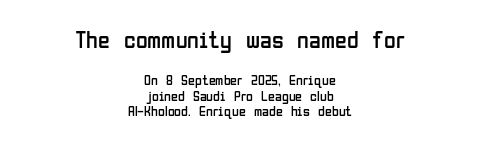
{"italic": "no", "bold": "no", "underline": "no", "align": "center", "line_spacing": "tight", "line_spacing_ratio": 1.14, "letter_spacing": "normal", "letter_spacing_em": 0.0, "larger_block": "first", "size_ratio": 1.71, "glyph_px": 24}
